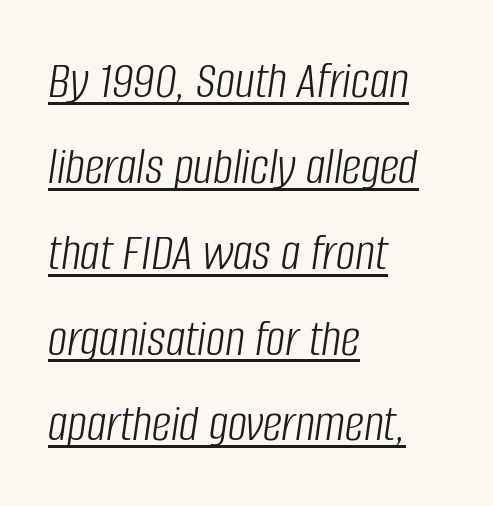
Q: Is the text bold? A: No.
Q: Is the text italic (slanted)? A: Yes, it leans right by about 8 degrees.
Q: Is the text underlined? A: Yes.
Q: How is the paragraph aligned? A: Left-aligned.
Q: Is the spacing between letters normal or unusually wide? A: Normal.
Q: Is the spacing between lines tight, normal or loose? A: Normal.
Q: Width (condensed, normal, or wide)? A: Condensed.
Q: Stroke contrast? A: Low.
Q: x-height? A: Large.
Q: Monospaced? A: No.
